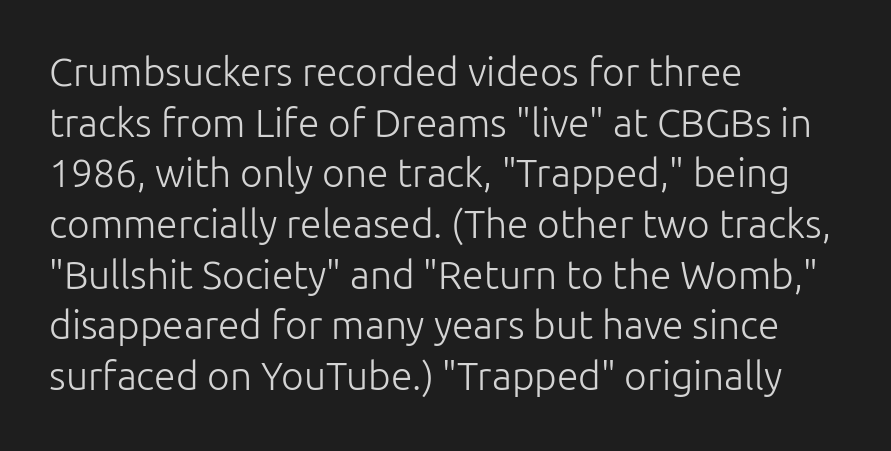
This rendering employs a face without finishing strokes, i.e., a sans-serif. Summary of weight: not heavy and not bold. Has an underline been added? It has not. Italic? Not at all — the glyphs are vertical. Alignment: flush left. You could not count columns in this text — the font is proportionally spaced.
